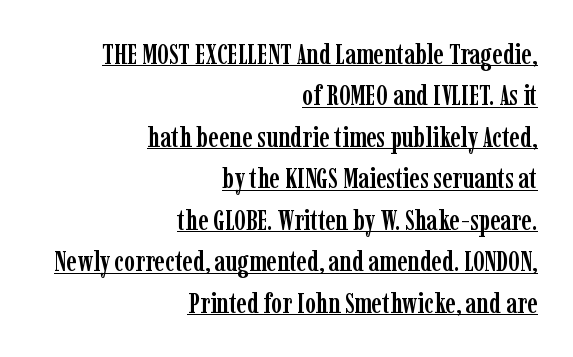
{"serif": "yes", "italic": "no", "width": "condensed", "stroke_contrast": "low", "x_height": "medium", "monospaced": "no", "underline": "yes", "align": "right", "line_spacing": "normal", "line_spacing_ratio": 1.43, "letter_spacing": "normal", "letter_spacing_em": 0.0, "glyph_px": 29}
